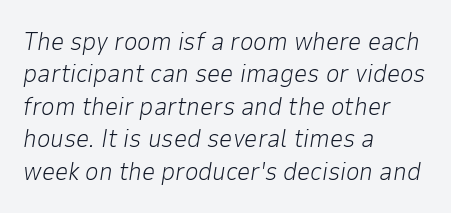
The image shows 26 px text type, italic (leaning right); set left-aligned, normal line spacing (1.25x), normal letter spacing, not underlined.
